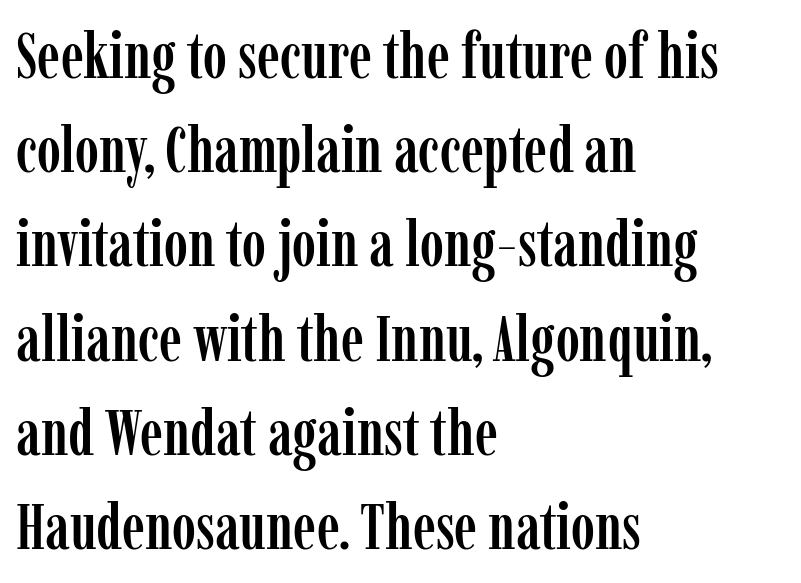
Is this a fixed-width face? No — the glyphs have proportional, varying widths. What kind of face is this? One with serifs. All the whitespace from short lines collects on the right. Characters remain perfectly vertical along every line.
